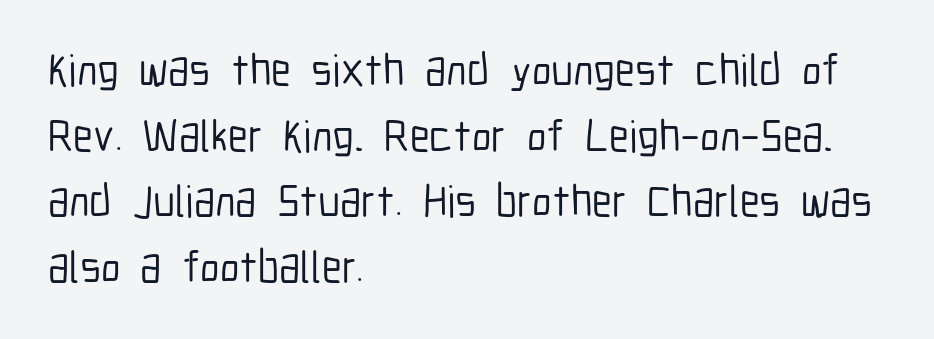
A typesetter would call this zero additional tracking. Nope, not italic — everything's standing straight. Unlike a traditional serif, this face leaves its strokes unadorned. Line spacing here is normal. Left-aligned paragraph, ragged on the right. A typesetter would call this proportional, since set widths differ per character.
